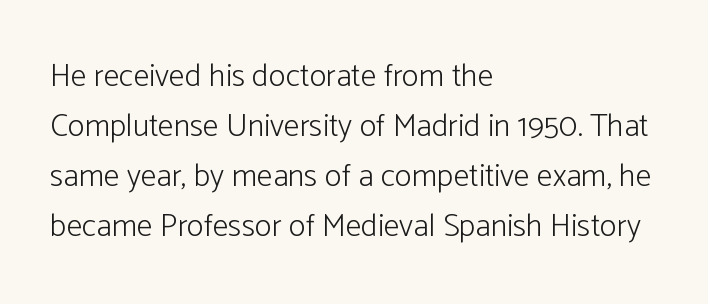
Q: Is the text bold? A: No.
Q: Is the text italic (slanted)? A: No, it is upright.
Q: Is the typeface a serif or a sans-serif typeface? A: Sans-serif.
Q: Is the text underlined? A: No.
Q: How is the paragraph aligned? A: Left-aligned.
Q: Is the spacing between letters normal or unusually wide? A: Normal.
Q: Is the spacing between lines tight, normal or loose? A: Normal.
Q: Width (condensed, normal, or wide)? A: Normal.
Q: Stroke contrast? A: Low.
Q: x-height? A: Medium.
Q: Monospaced? A: No.
